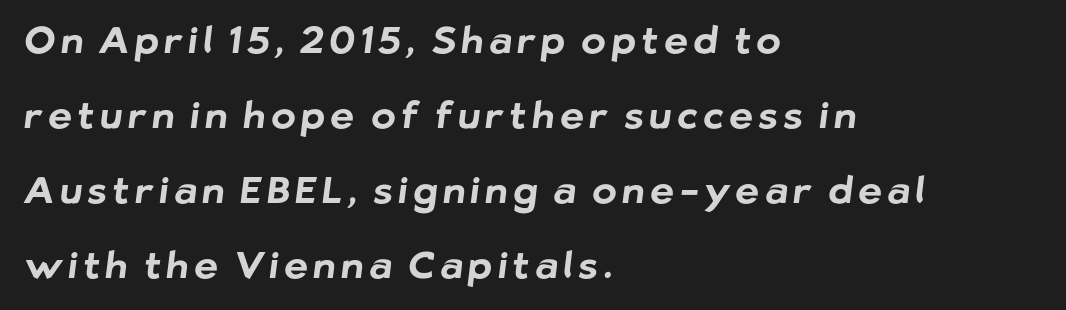
Quick note: underline off. Horizontal alignment here is leftward, the default for most running prose. Character widths vary here, with narrow letters taking less room than wide ones. No feet cap the strokes, marking this as sans-serif type. Widely set lines give the paragraph a tall, airy silhouette.
